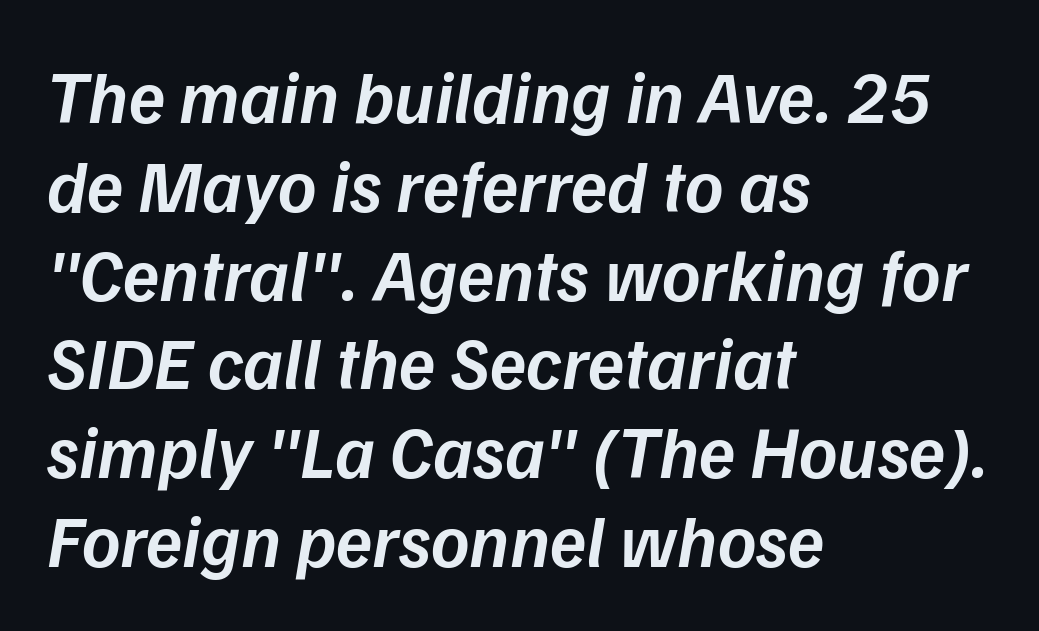
Q: Is the text bold? A: Semi-bold.
Q: Is the text italic (slanted)? A: Yes, it leans right by about 9 degrees.
Q: Is the text underlined? A: No.
Q: How is the paragraph aligned? A: Left-aligned.
Q: Is the spacing between letters normal or unusually wide? A: Normal.
Q: Width (condensed, normal, or wide)? A: Normal.
Q: Stroke contrast? A: Low.
Q: x-height? A: Medium.
Q: Monospaced? A: No.
